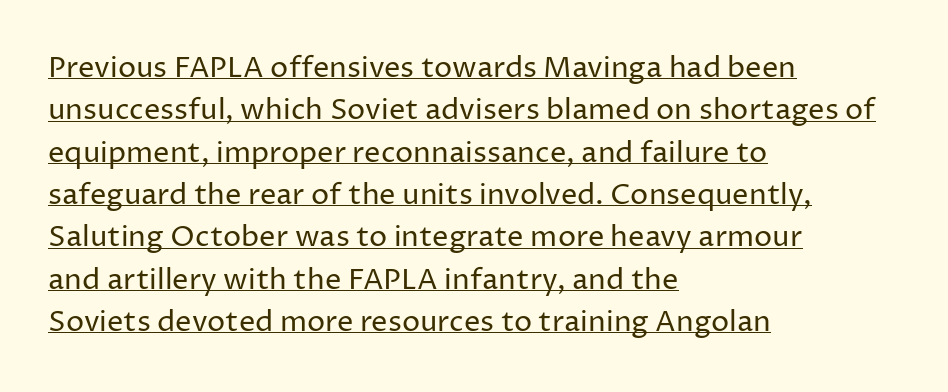
Letter spacing: default. Heft: none added — not bold. Italic? Not at all — the glyphs are vertical. Proportional: the letters do not fall into vertical columns.
